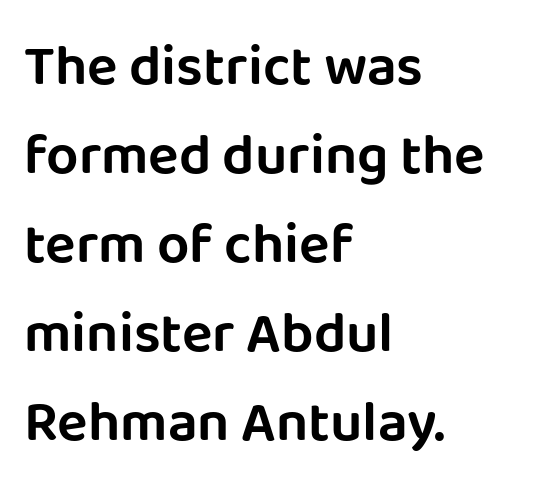
Q: Is the text italic (slanted)? A: No, it is upright.
Q: Is the typeface a serif or a sans-serif typeface? A: Sans-serif.
Q: Is the text underlined? A: No.
Q: How is the paragraph aligned? A: Left-aligned.
Q: Is the spacing between letters normal or unusually wide? A: Normal.
Q: Is the spacing between lines tight, normal or loose? A: Normal.
Q: Width (condensed, normal, or wide)? A: Normal.
Q: Stroke contrast? A: Low.
Q: x-height? A: Large.
Q: Monospaced? A: No.
